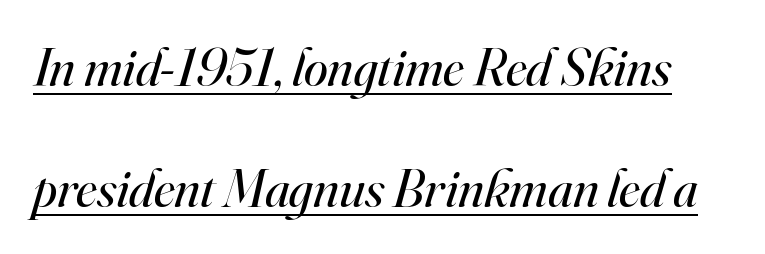
Q: Is the text bold? A: No.
Q: Is the text italic (slanted)? A: Yes, it leans right by about 16 degrees.
Q: Is the typeface a serif or a sans-serif typeface? A: Serif.
Q: Is the text underlined? A: Yes.
Q: Is the spacing between letters normal or unusually wide? A: Normal.
Q: Is the spacing between lines tight, normal or loose? A: Loose.
Q: Width (condensed, normal, or wide)? A: Normal.
Q: Stroke contrast? A: High.
Q: x-height? A: Small.
Q: Monospaced? A: No.
